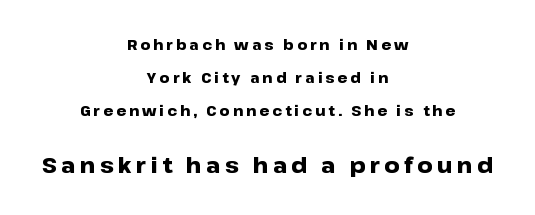
The image shows 21 px bold type, upright; set centered, loose line spacing (2.35x), unusually wide letter spacing (+0.21 em), not underlined; the second (bottom) block is 1.5x larger.
